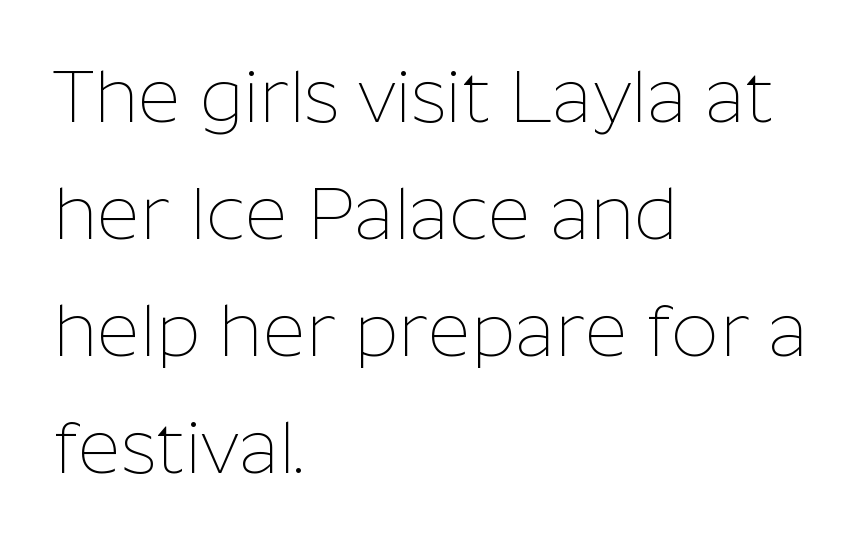
{"serif": "no", "italic": "no", "bold": "no", "weight": "thin", "width": "normal", "stroke_contrast": "low", "x_height": "medium", "monospaced": "no", "underline": "no", "align": "left", "line_spacing": "normal", "line_spacing_ratio": 1.58, "letter_spacing": "normal", "letter_spacing_em": 0.0, "glyph_px": 74}
